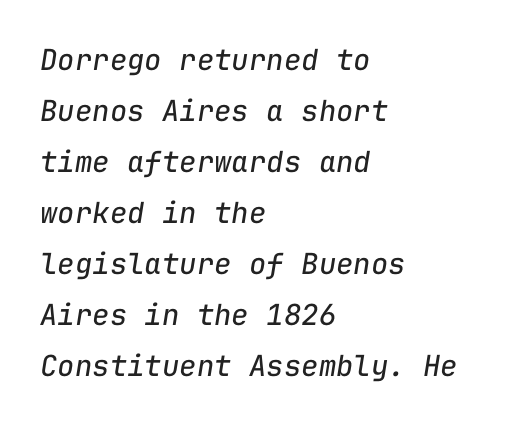
Q: Is the text bold? A: No.
Q: Is the text italic (slanted)? A: Yes, it leans right by about 9 degrees.
Q: Is the text underlined? A: No.
Q: How is the paragraph aligned? A: Left-aligned.
Q: Is the spacing between letters normal or unusually wide? A: Normal.
Q: Width (condensed, normal, or wide)? A: Normal.
Q: Stroke contrast? A: Low.
Q: x-height? A: Medium.
Q: Monospaced? A: Yes.
